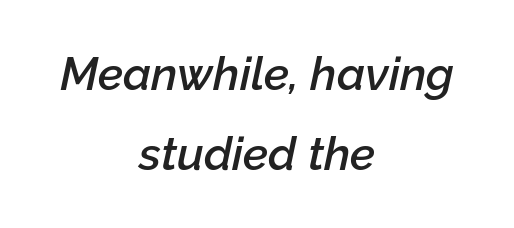
Q: Is the text bold? A: Semi-bold.
Q: Is the text italic (slanted)? A: Yes, it leans right by about 12 degrees.
Q: Is the text underlined? A: No.
Q: How is the paragraph aligned? A: Centered.
Q: Is the spacing between letters normal or unusually wide? A: Normal.
Q: Width (condensed, normal, or wide)? A: Normal.
Q: Stroke contrast? A: Low.
Q: x-height? A: Medium.
Q: Monospaced? A: No.
